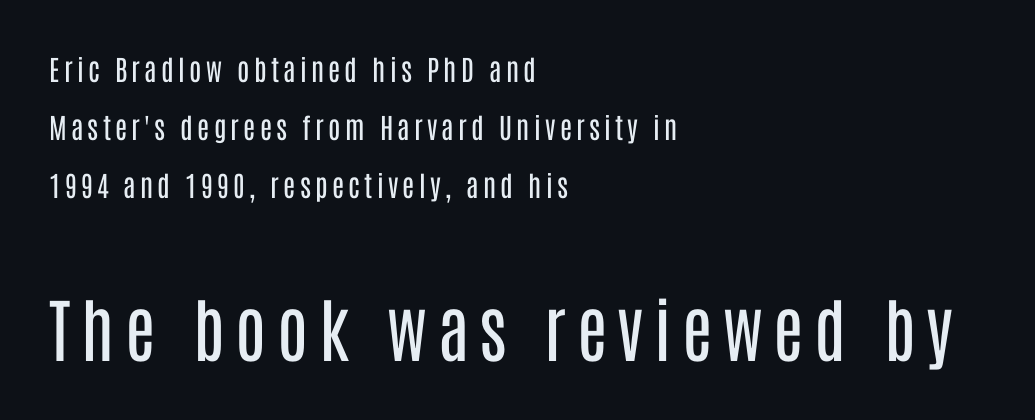
The image shows 70 px regular-weight, condensed sans-serif type, upright; set left-aligned, loose line spacing (2.08x), not underlined; the second (bottom) block is 2.5x larger; low stroke contrast and a large x-height.
